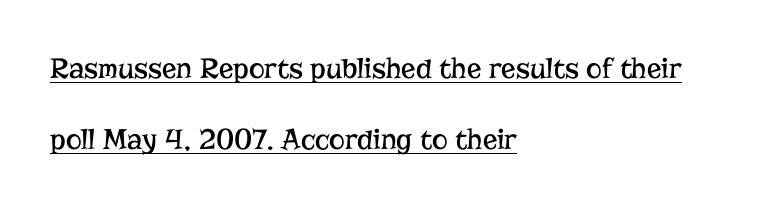
Q: Is the text bold? A: No.
Q: Is the text italic (slanted)? A: No, it is upright.
Q: Is the typeface a serif or a sans-serif typeface? A: Serif.
Q: Is the text underlined? A: Yes.
Q: How is the paragraph aligned? A: Left-aligned.
Q: Is the spacing between letters normal or unusually wide? A: Normal.
Q: Is the spacing between lines tight, normal or loose? A: Loose.
Q: Width (condensed, normal, or wide)? A: Normal.
Q: Stroke contrast? A: Low.
Q: x-height? A: Medium.
Q: Monospaced? A: No.
